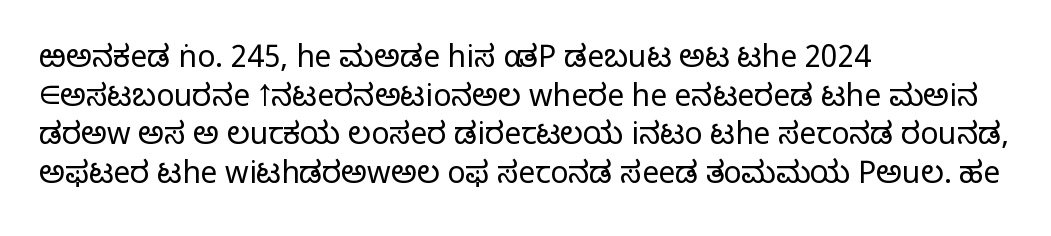
Q: Is the text bold? A: No.
Q: Is the text italic (slanted)? A: No, it is upright.
Q: Is the typeface a serif or a sans-serif typeface? A: Sans-serif.
Q: Is the text underlined? A: No.
Q: How is the paragraph aligned? A: Left-aligned.
Q: Is the spacing between letters normal or unusually wide? A: Normal.
Q: Is the spacing between lines tight, normal or loose? A: Normal.
Q: Width (condensed, normal, or wide)? A: Normal.
Q: Stroke contrast? A: Low.
Q: x-height? A: Medium.
Q: Monospaced? A: No.
